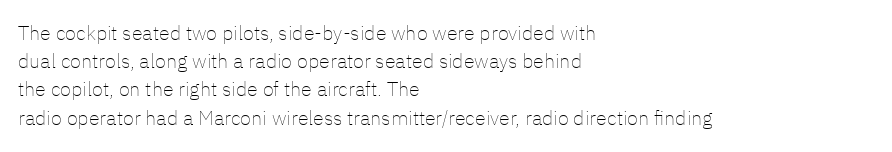
{"italic": "no", "bold": "no", "underline": "no", "align": "left", "line_spacing": "normal", "line_spacing_ratio": 1.41, "letter_spacing": "normal", "letter_spacing_em": 0.0, "glyph_px": 20}
